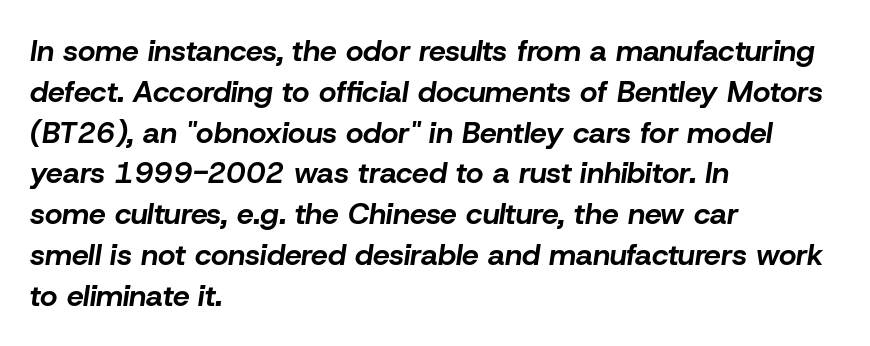
Q: Is the text bold? A: Yes.
Q: Is the text italic (slanted)? A: Yes, it leans right by about 8 degrees.
Q: Is the text underlined? A: No.
Q: How is the paragraph aligned? A: Left-aligned.
Q: Is the spacing between letters normal or unusually wide? A: Normal.
Q: Is the spacing between lines tight, normal or loose? A: Normal.
Q: Width (condensed, normal, or wide)? A: Normal.
Q: Stroke contrast? A: Low.
Q: x-height? A: Medium.
Q: Monospaced? A: No.
